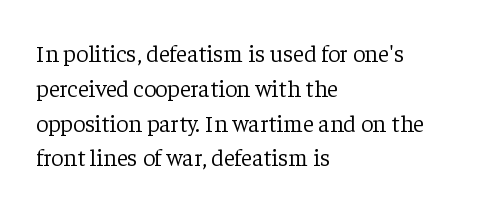
Summary of weight: not heavy and not bold. The passage shown stacks its lines at a standard gap. Upright lettering throughout. Tracking value appears to be zero — textbook default spacing.
